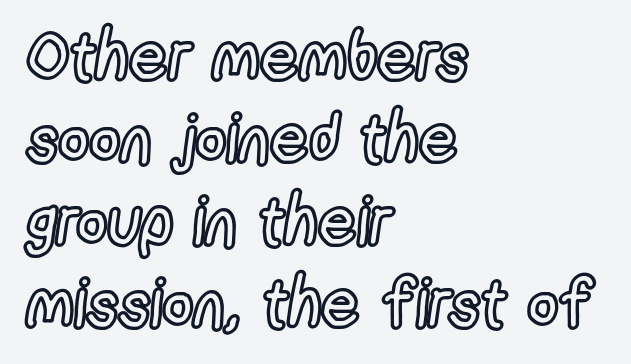
Q: Is the text italic (slanted)? A: Yes.
Q: Is the text underlined? A: No.
Q: How is the paragraph aligned? A: Left-aligned.
Q: Is the spacing between letters normal or unusually wide? A: Normal.
Q: Width (condensed, normal, or wide)? A: Condensed.
Q: x-height? A: Medium.
Q: Monospaced? A: No.
